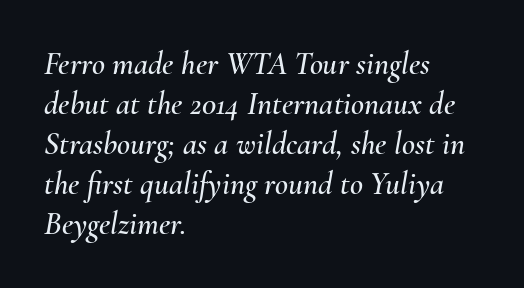
Q: Is the text italic (slanted)? A: Yes, it leans right by about 10 degrees.
Q: Is the text underlined? A: No.
Q: How is the paragraph aligned? A: Left-aligned.
Q: Is the spacing between letters normal or unusually wide? A: Normal.
Q: Is the spacing between lines tight, normal or loose? A: Normal.
Q: Width (condensed, normal, or wide)? A: Normal.
Q: Stroke contrast? A: Medium.
Q: x-height? A: Small.
Q: Monospaced? A: No.
